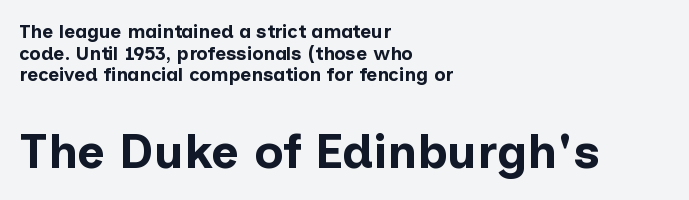
The image shows 48 px bold sans-serif type, upright; set left-aligned, tight line spacing (1.14x), normal letter spacing, not underlined; the second (bottom) block is 2.53x larger; low stroke contrast and a medium x-height.
